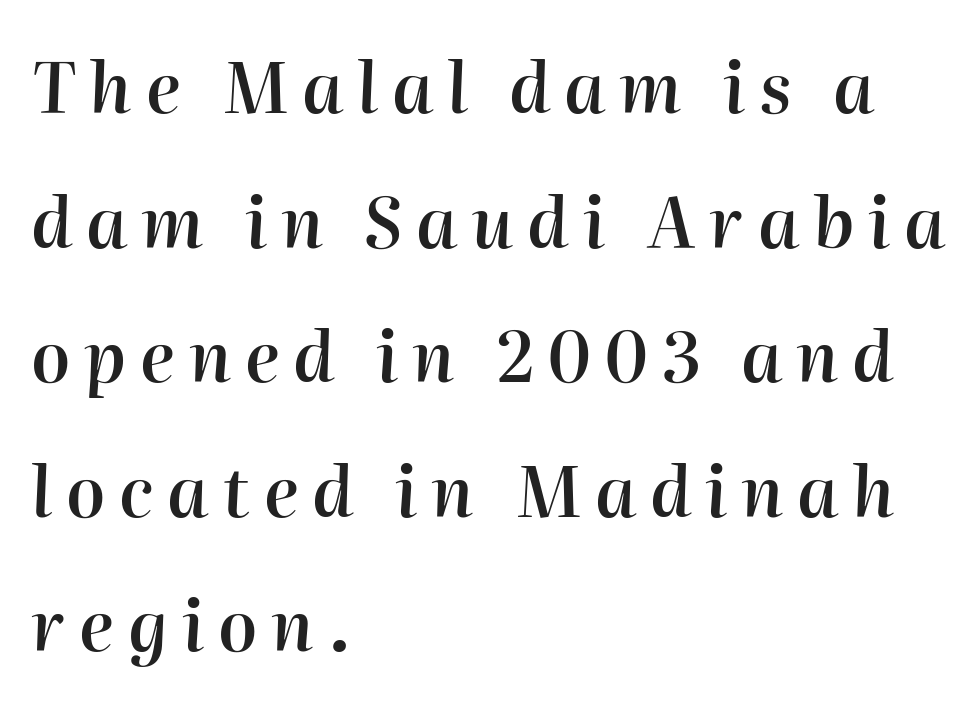
The image shows 69 px semibold type, italic (leaning right); set left-aligned, loose line spacing (1.95x), unusually wide letter spacing (+0.2 em), not underlined; high stroke contrast and a medium x-height.
